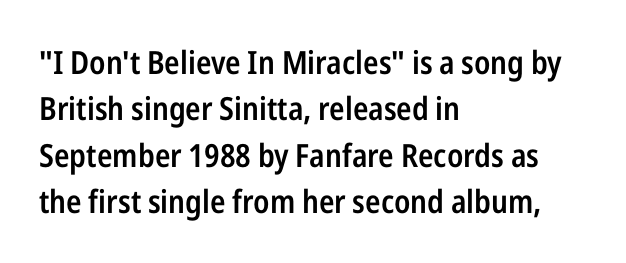
{"serif": "no", "italic": "no", "bold": "semi", "weight": "semibold", "width": "condensed", "stroke_contrast": "low", "x_height": "medium", "monospaced": "no", "underline": "no", "align": "left", "line_spacing": "normal", "line_spacing_ratio": 1.45, "letter_spacing": "normal", "letter_spacing_em": 0.0, "glyph_px": 32}
